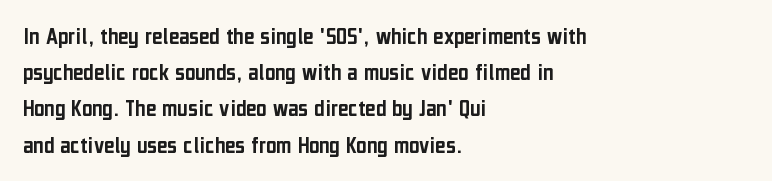
Q: Is the text italic (slanted)? A: No, it is upright.
Q: Is the text underlined? A: No.
Q: How is the paragraph aligned? A: Left-aligned.
Q: Is the spacing between letters normal or unusually wide? A: Normal.
Q: Is the spacing between lines tight, normal or loose? A: Normal.
